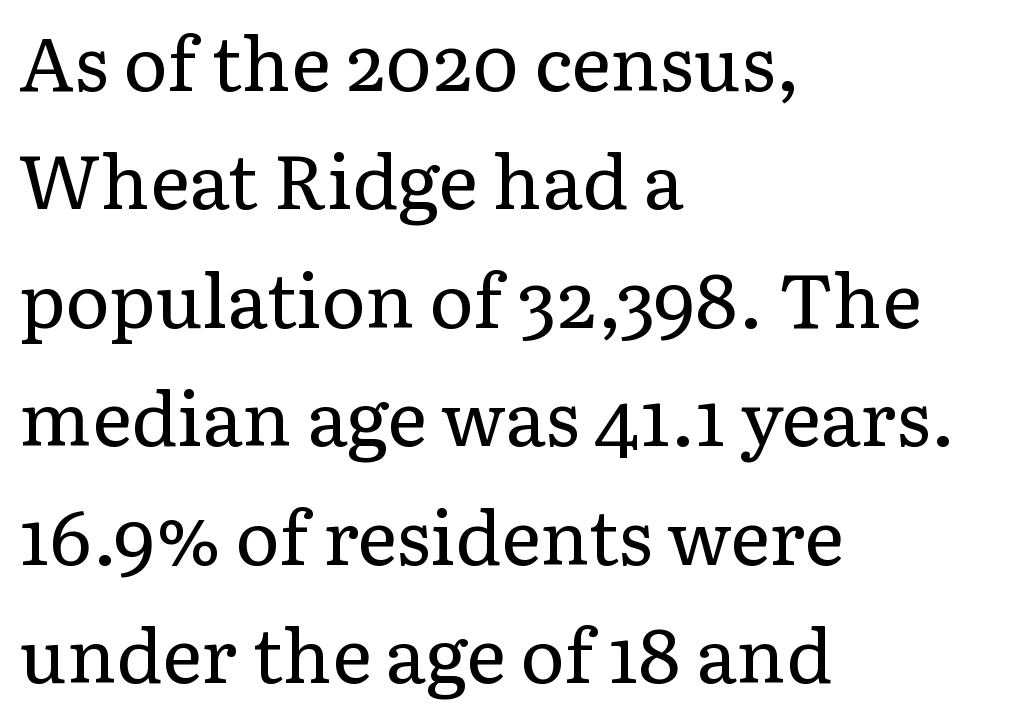
The image shows 75 px regular-weight serif type, upright; set left-aligned, normal line spacing (1.58x), normal letter spacing, not underlined; low stroke contrast and a medium x-height.
